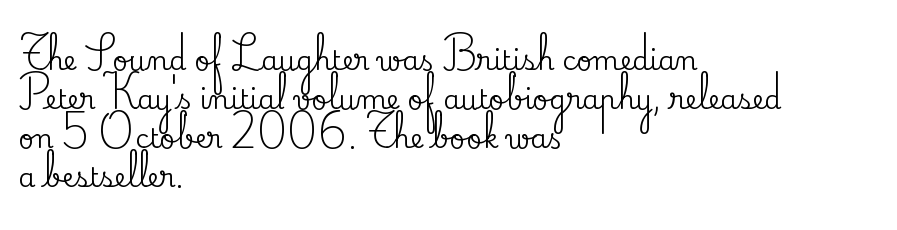
Q: Is the text italic (slanted)? A: No, it is upright.
Q: Is the text underlined? A: No.
Q: How is the paragraph aligned? A: Left-aligned.
Q: Is the spacing between letters normal or unusually wide? A: Normal.
Q: Is the spacing between lines tight, normal or loose? A: Normal.
